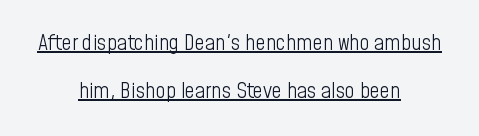
A typographer would call this underscored text. The font is comparable to plain body text, perhaps lighter. If you measured baseline to baseline, you'd find a long distance. Do the letters lean? They stand straight.
